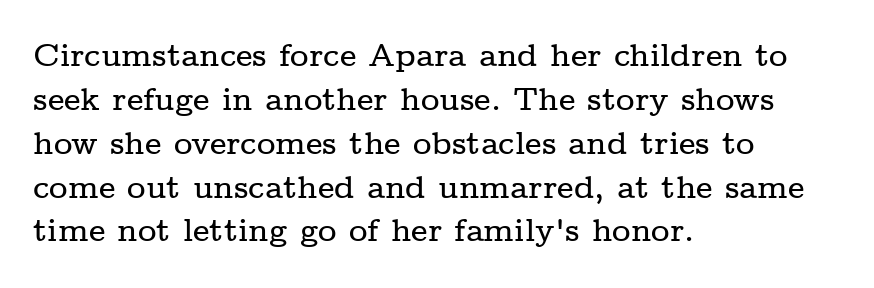
The designer went with a serif here, giving each stem small feet. The tracking reads as untouched default to a designer's eye. If you drew a ruler down the left edge, every line would touch it. The letters stand upright; this is a roman face. Horizontal bands of white between lines are of average thickness.
